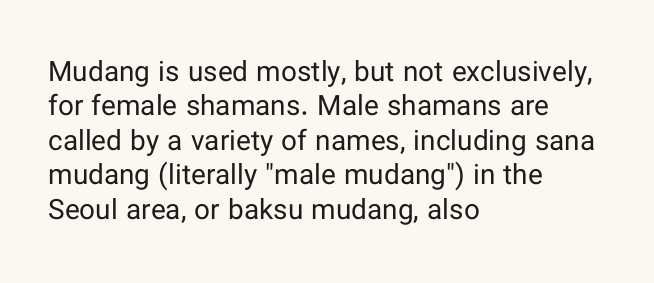
The line texture is even and compact thanks to regular tracking. Is the type heavy? It reads as light-to-regular instead. The typography opts for an upright posture over an oblique one. The foot of each line stays bare and open. The lines are quadded left. Think of a printed novel: that variable character pitch is what you see here.
